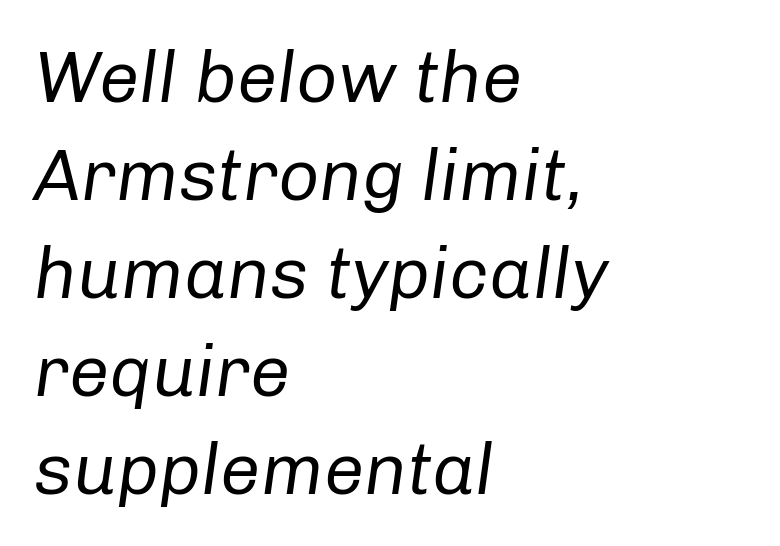
Proportional: the letters do not fall into vertical columns. Words appear dense and cohesive because spacing is normal. There's an unmistakable incline to the writing here. This is not heavy type; no bold has been used. A clean baseline with only descenders dipping below it.
